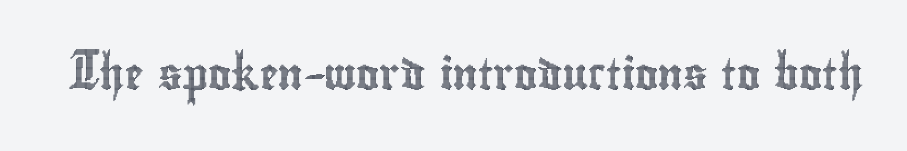
Q: Is the text italic (slanted)? A: No, it is upright.
Q: Is the text underlined? A: No.
Q: Is the spacing between letters normal or unusually wide? A: Normal.
Q: Width (condensed, normal, or wide)? A: Condensed.
Q: x-height? A: Small.
Q: Monospaced? A: No.
